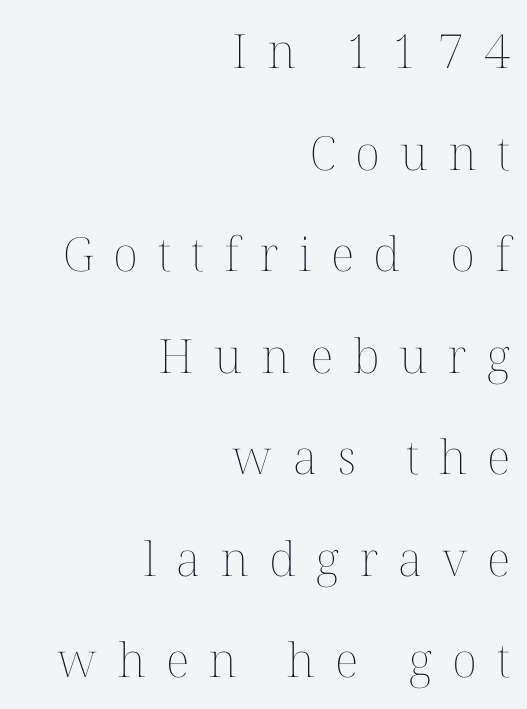
{"italic": "no", "bold": "no", "weight": "thin", "width": "normal", "stroke_contrast": "medium", "x_height": "medium", "monospaced": "no", "underline": "no", "align": "right", "line_spacing": "loose", "line_spacing_ratio": 2.16, "letter_spacing": "wide", "letter_spacing_em": 0.42, "glyph_px": 47}
